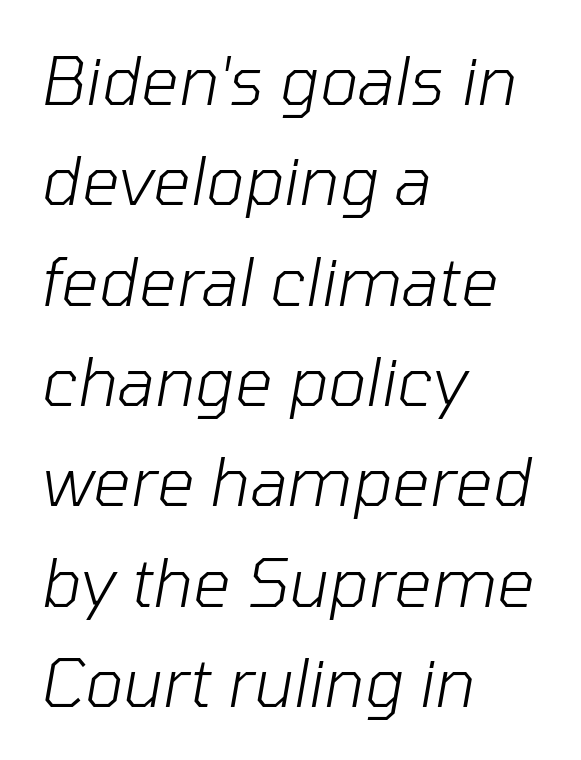
The image shows 66 px light type, italic (leaning right); set left-aligned, normal line spacing (1.52x), normal letter spacing, not underlined; low stroke contrast and a medium x-height.
